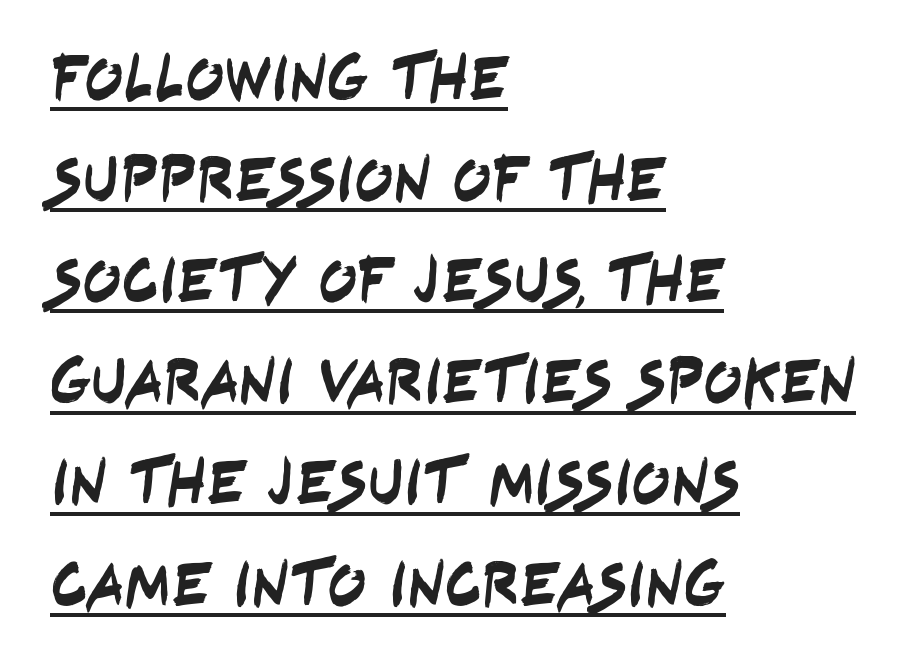
The image shows 64 px condensed sans-serif type; set left-aligned, normal line spacing (1.58x), normal letter spacing, underlined; low stroke contrast and a large x-height.
